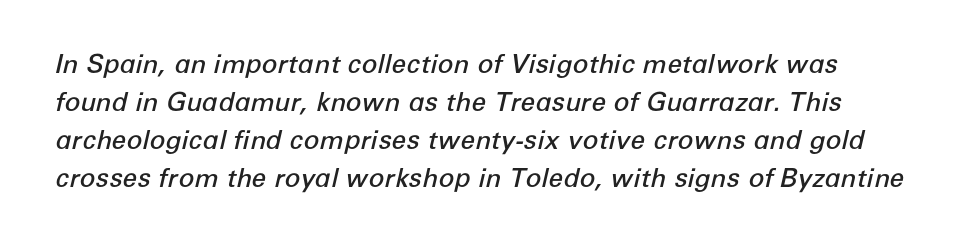
The image shows 26 px text type, italic (leaning right); set normal line spacing (1.46x), normal letter spacing, not underlined.
